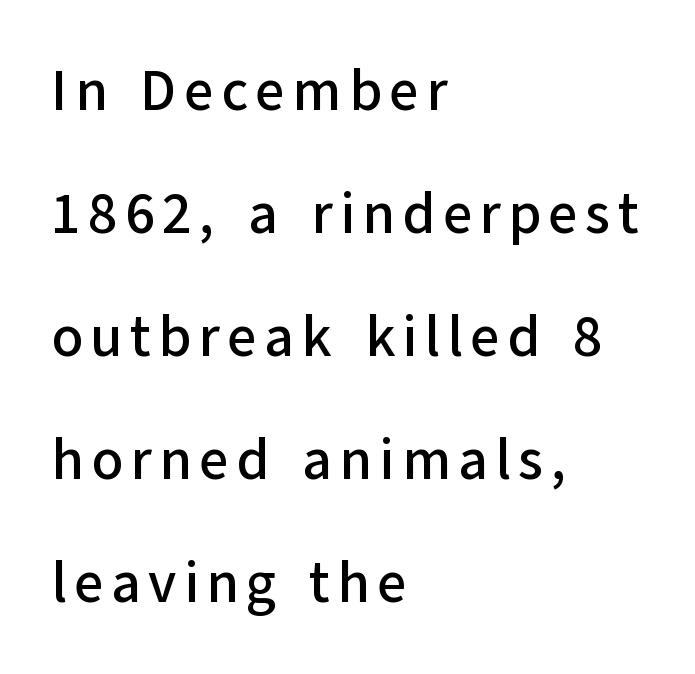
The image shows 57 px sans-serif type, upright; set left-aligned, loose line spacing (2.16x), not underlined; low stroke contrast and a medium x-height.
